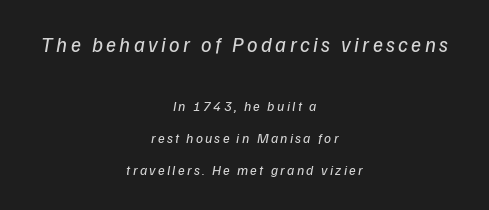
One-word summary of the alignment: center. Quick note: interline space is abundant. Underlining? Definitely not there. Note: larger setting up top, smaller setting below. The face looks like a standard text weight, possibly lighter.
